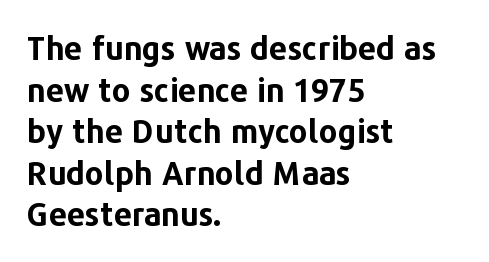
The image shows 32 px bold sans-serif type, upright; set left-aligned, normal line spacing (1.3x), normal letter spacing, not underlined; low stroke contrast and a medium x-height.
